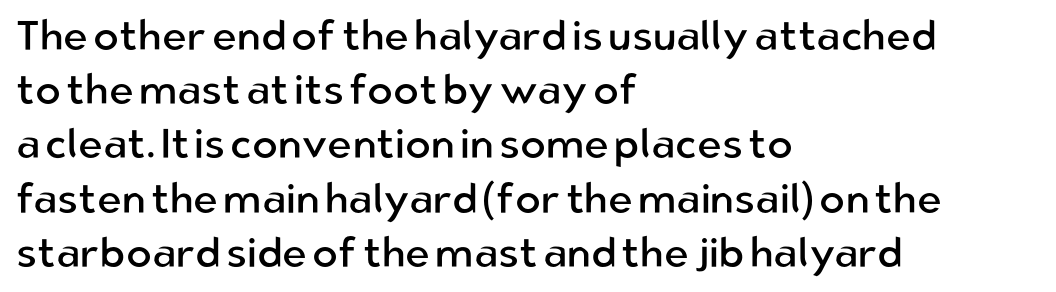
The image shows 42 px regular-weight sans-serif type, upright; set left-aligned, normal line spacing (1.29x), normal letter spacing, not underlined; low stroke contrast and a medium x-height.
